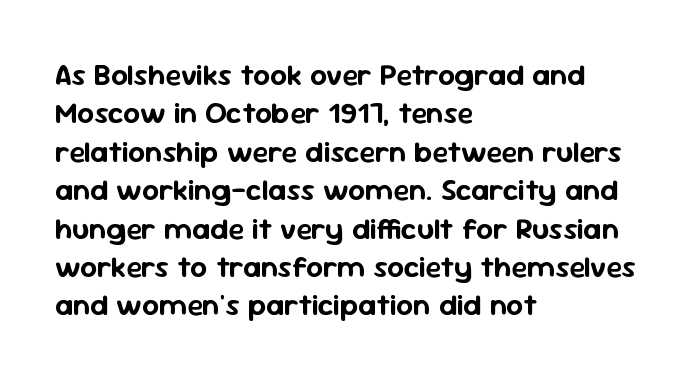
Q: Is the text italic (slanted)? A: No, it is upright.
Q: Is the typeface a serif or a sans-serif typeface? A: Sans-serif.
Q: Is the text underlined? A: No.
Q: How is the paragraph aligned? A: Left-aligned.
Q: Is the spacing between letters normal or unusually wide? A: Normal.
Q: Is the spacing between lines tight, normal or loose? A: Normal.
Q: Width (condensed, normal, or wide)? A: Normal.
Q: Stroke contrast? A: Low.
Q: x-height? A: Medium.
Q: Monospaced? A: No.
